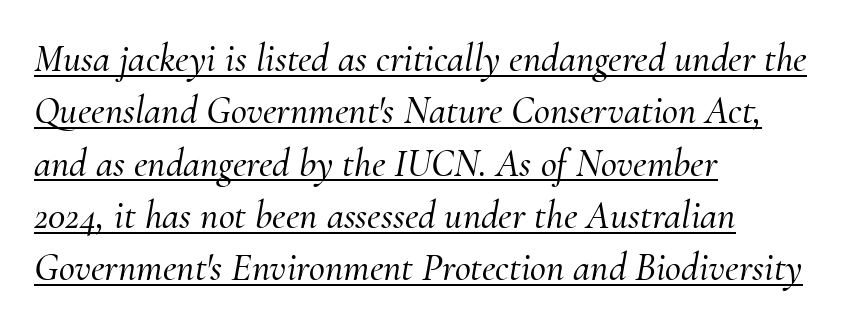
Q: Is the text italic (slanted)? A: Yes, it leans right by about 10 degrees.
Q: Is the typeface a serif or a sans-serif typeface? A: Serif.
Q: Is the text underlined? A: Yes.
Q: How is the paragraph aligned? A: Left-aligned.
Q: Is the spacing between letters normal or unusually wide? A: Normal.
Q: Is the spacing between lines tight, normal or loose? A: Normal.
Q: Width (condensed, normal, or wide)? A: Normal.
Q: Stroke contrast? A: Medium.
Q: x-height? A: Small.
Q: Monospaced? A: No.
